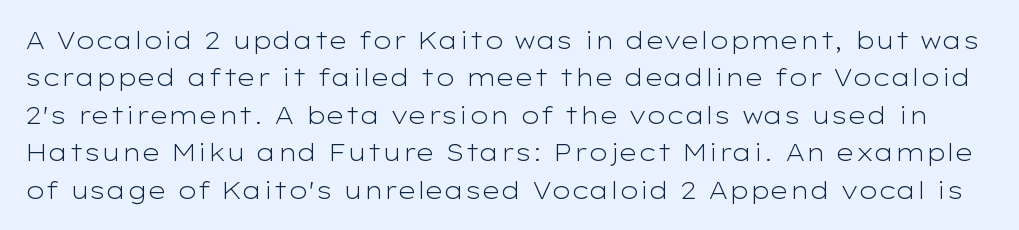
The image shows 24 px text type, upright; set normal line spacing (1.56x), normal letter spacing, not underlined.
